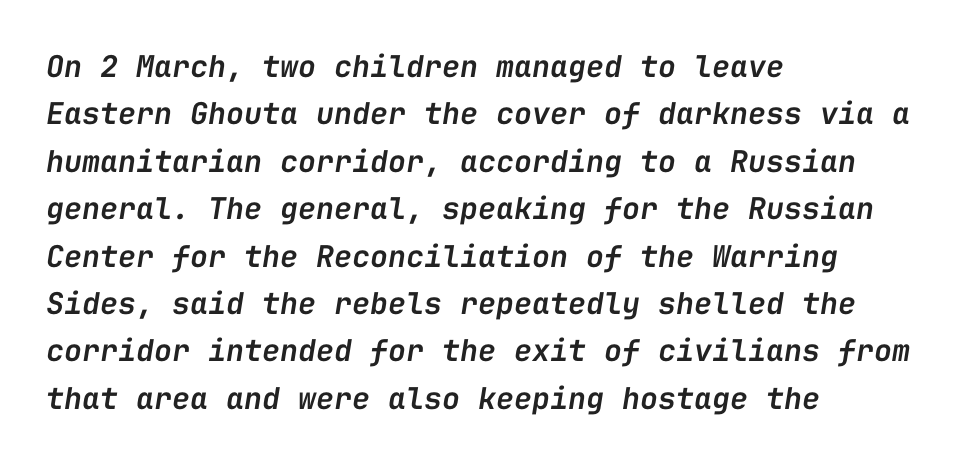
{"italic": "yes", "lean": "right", "slant_degrees": 9, "bold": "semi", "weight": "semibold", "width": "normal", "stroke_contrast": "low", "x_height": "medium", "monospaced": "yes", "underline": "no", "align": "left", "line_spacing": "normal", "line_spacing_ratio": 1.58, "letter_spacing": "normal", "letter_spacing_em": 0.0, "glyph_px": 30}
